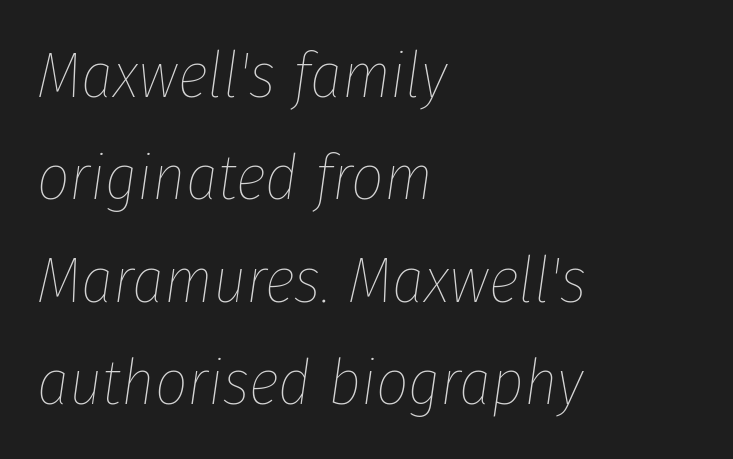
The face used here is proportionally spaced, like ordinary book or web type. A bare baseline throughout the passage. The tracking reads as untouched default to a designer's eye. The designer left line spacing at the default. No extra ink here — the face is not bold.
